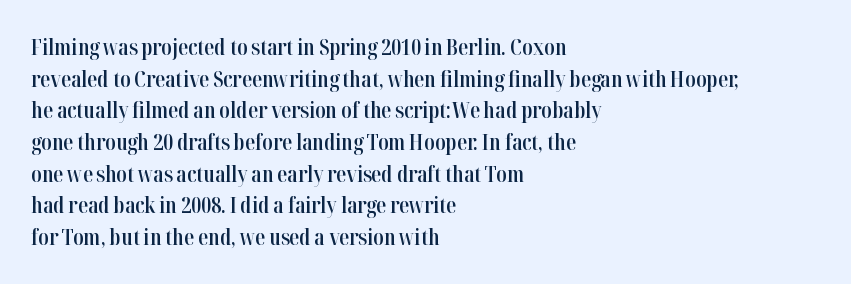
The passage shown stacks its lines at a standard gap. Beneath every word, the page is bare. The compositor pushed each line to the left boundary. Tall strokes in this sample are plumb rather than angled.
